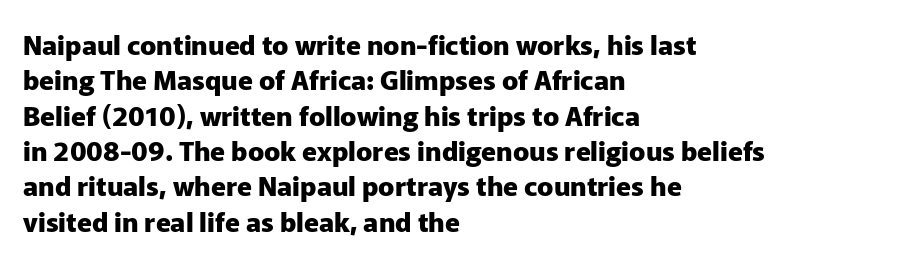
Q: Is the text bold? A: Yes.
Q: Is the text italic (slanted)? A: No, it is upright.
Q: Is the text underlined? A: No.
Q: How is the paragraph aligned? A: Left-aligned.
Q: Is the spacing between letters normal or unusually wide? A: Normal.
Q: Is the spacing between lines tight, normal or loose? A: Normal.
